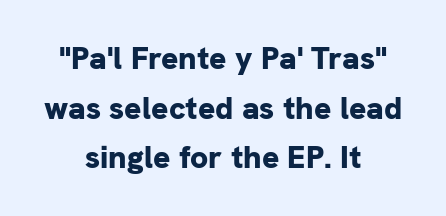
{"serif": "no", "italic": "no", "bold": "yes", "weight": "bold", "width": "normal", "stroke_contrast": "low", "x_height": "medium", "monospaced": "no", "underline": "no", "align": "center", "line_spacing": "normal", "line_spacing_ratio": 1.55, "letter_spacing": "normal", "letter_spacing_em": 0.0, "glyph_px": 32}
